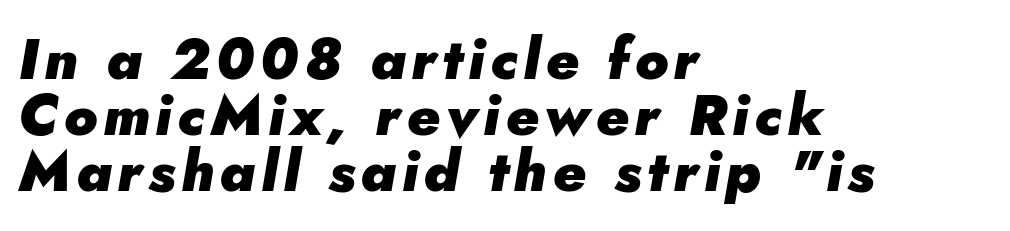
Horizontally, the lines are justified to the leading edge only. Vertically, the passage feels compressed, each row crowding the next. Honestly, there is no underline to notice here at all. Typesetter's note: full bold, strokes at maximum text heaviness. This sample has the flowing, uneven cadence of proportional lettering. An italicized treatment has been applied to the whole sample.
